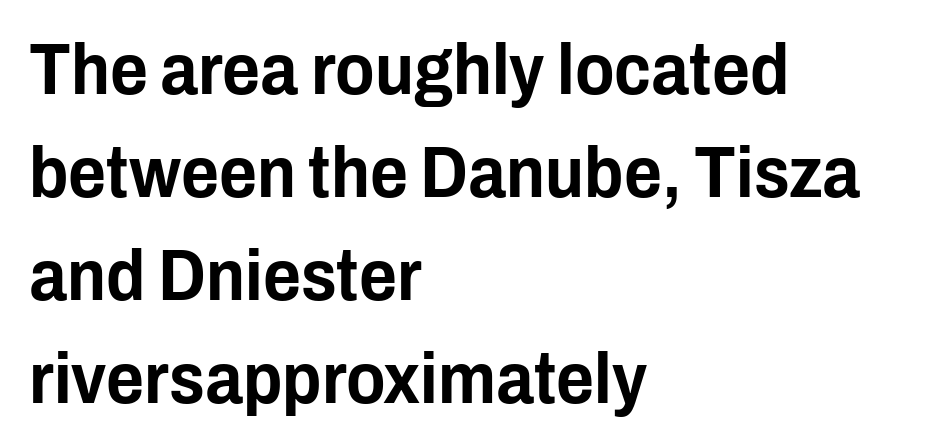
It's the straight-up-and-down kind of type. Between one letter and the next there's only the usual sliver of space. Character widths vary here, with narrow letters taking less room than wide ones. The lines in this sample share a left origin and differ only in where they stop. Quick note: interline space is typical.
